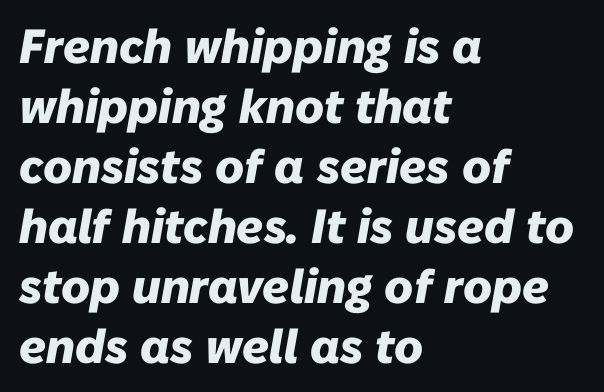
{"italic": "yes", "lean": "right", "slant_degrees": 10, "bold": "yes", "weight": "heavy", "width": "normal", "stroke_contrast": "low", "x_height": "medium", "monospaced": "no", "underline": "no", "align": "left", "line_spacing": "normal", "line_spacing_ratio": 1.25, "letter_spacing": "normal", "letter_spacing_em": 0.0, "glyph_px": 48}
